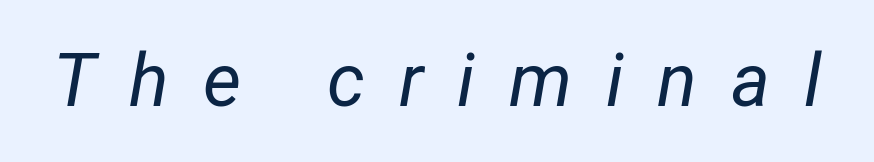
The image shows 74 px regular-weight, condensed type, italic (leaning right); set unusually wide letter spacing (+0.46 em), not underlined; low stroke contrast and a medium x-height.
